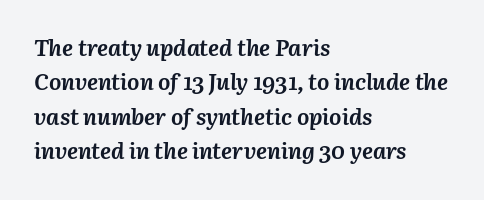
Slanted lettering throughout. What stands out about the letter spacing? Nothing — it is the standard amount. You'd pick this weight for a headline — it's a proper bold. The passage shown is not underscored anywhere. A student would call this left alignment; a typographer would say flush left, rag right.
